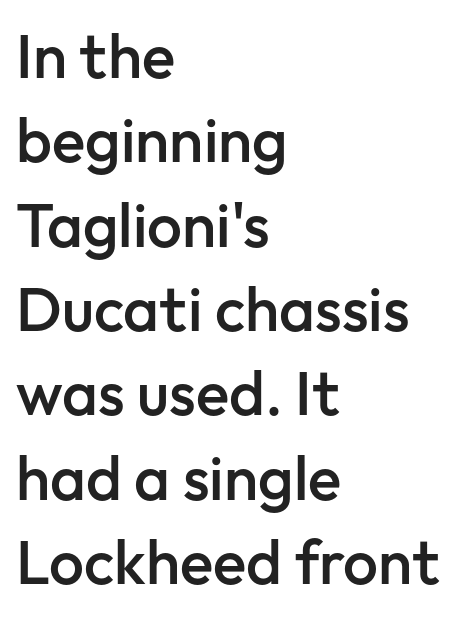
{"serif": "no", "italic": "no", "bold": "semi", "weight": "semibold", "width": "normal", "stroke_contrast": "low", "x_height": "medium", "monospaced": "no", "underline": "no", "align": "left", "line_spacing": "normal", "line_spacing_ratio": 1.36, "letter_spacing": "normal", "letter_spacing_em": 0.0, "glyph_px": 62}
